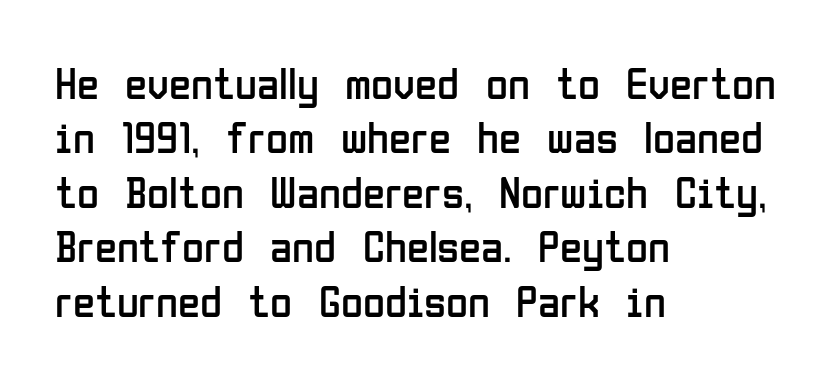
The image shows 45 px regular-weight, condensed sans-serif type, upright; set left-aligned, line spacing 1.21x, normal letter spacing, not underlined; low stroke contrast and a medium x-height.
